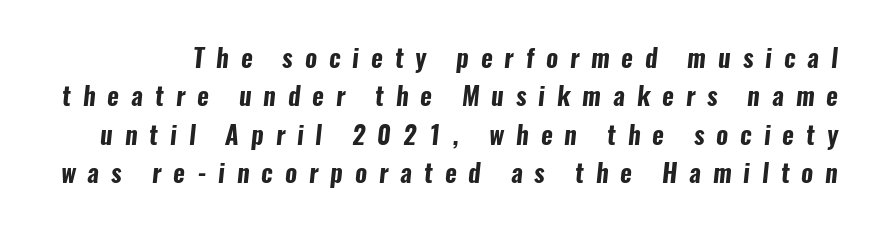
{"bold": "yes", "underline": "no", "line_spacing": "normal", "line_spacing_ratio": 1.54, "letter_spacing": "wide", "letter_spacing_em": 0.48, "glyph_px": 25}
